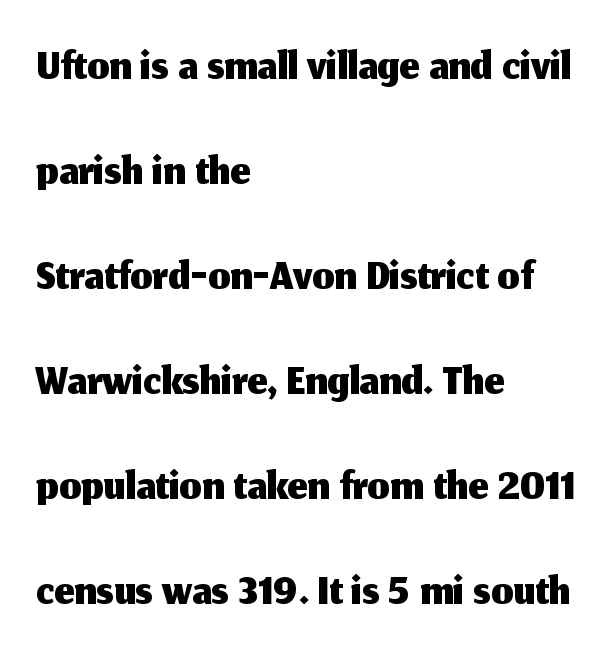
The image shows 70 px sans-serif type, upright; set left-aligned, normal line spacing (1.5x), normal letter spacing, not underlined; medium stroke contrast and a medium x-height.
